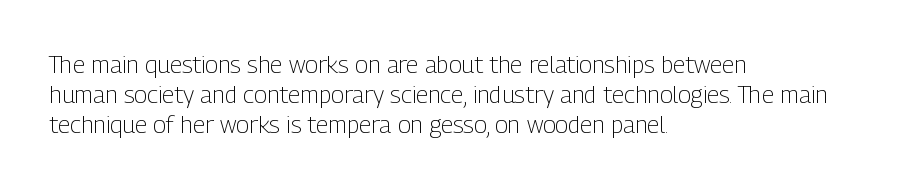
Q: Is the text bold? A: No.
Q: Is the text italic (slanted)? A: No, it is upright.
Q: Is the text underlined? A: No.
Q: How is the paragraph aligned? A: Left-aligned.
Q: Is the spacing between letters normal or unusually wide? A: Normal.
Q: Is the spacing between lines tight, normal or loose? A: Normal.
